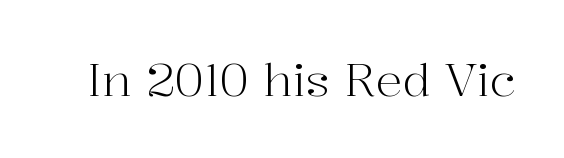
Q: Is the text bold? A: No.
Q: Is the text italic (slanted)? A: No, it is upright.
Q: Is the typeface a serif or a sans-serif typeface? A: Serif.
Q: Is the text underlined? A: No.
Q: Is the spacing between letters normal or unusually wide? A: Normal.
Q: Width (condensed, normal, or wide)? A: Normal.
Q: Stroke contrast? A: High.
Q: x-height? A: Medium.
Q: Monospaced? A: No.
